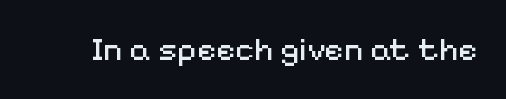
{"serif": "no", "italic": "no", "bold": "no", "weight": "regular", "width": "normal", "stroke_contrast": "medium", "x_height": "medium", "monospaced": "no", "underline": "no", "letter_spacing": "normal", "letter_spacing_em": 0.0, "glyph_px": 33}
